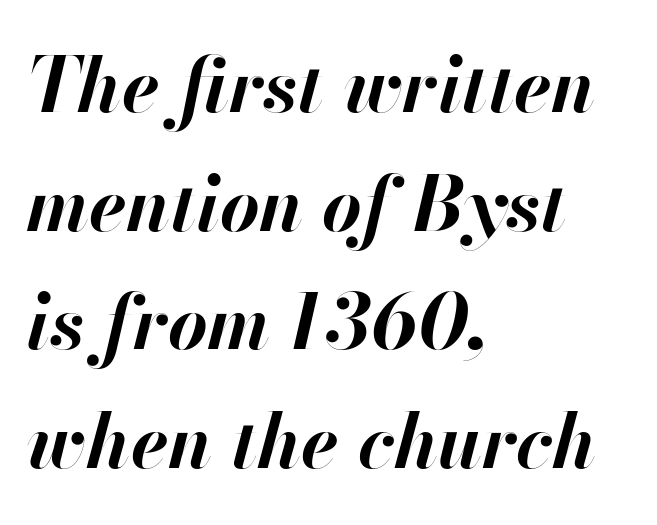
A typesetter would call this zero additional tracking. Think of a printed novel: that variable character pitch is what you see here. The glyphs have the mass of a bold cut. A typesetter would call this leading conventional body-copy spacing.
